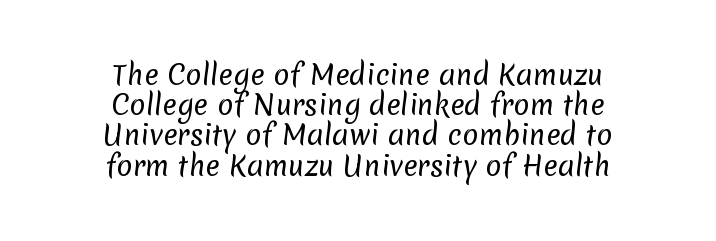
Q: Is the text bold? A: No.
Q: Is the text underlined? A: No.
Q: How is the paragraph aligned? A: Centered.
Q: Is the spacing between letters normal or unusually wide? A: Normal.
Q: Is the spacing between lines tight, normal or loose? A: Tight.
